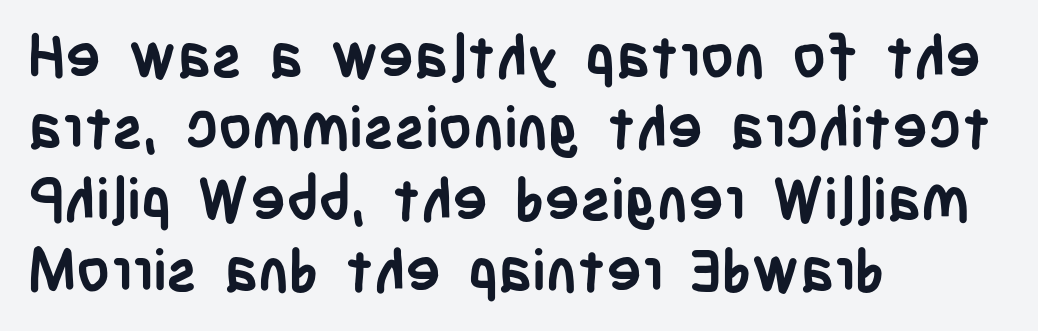
{"serif": "no", "italic": "no", "bold": "yes", "weight": "semibold", "width": "condensed", "stroke_contrast": "low", "x_height": "large", "monospaced": "no", "underline": "no", "align": "left", "line_spacing_ratio": 1.21, "letter_spacing": "normal", "letter_spacing_em": 0.0, "glyph_px": 59}
